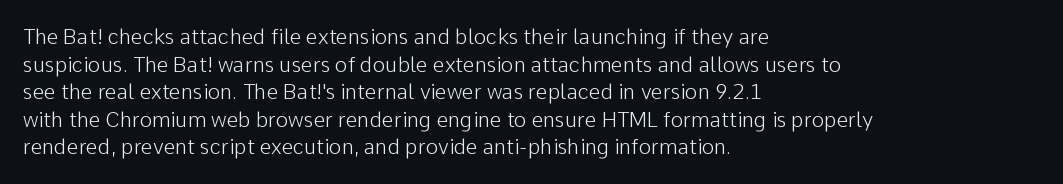
The image shows 21 px text type, upright; set left-aligned, normal line spacing (1.31x), normal letter spacing, not underlined.
